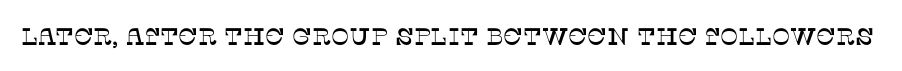
Q: Is the text italic (slanted)? A: No, it is upright.
Q: Is the text underlined? A: No.
Q: Is the spacing between letters normal or unusually wide? A: Normal.
